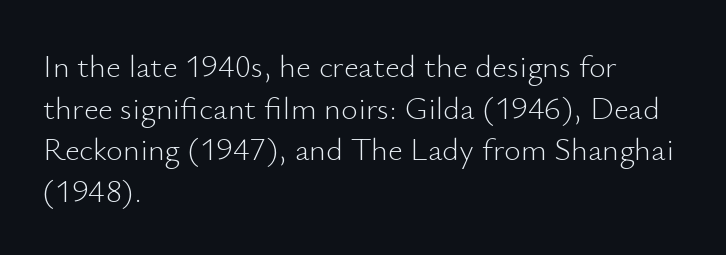
{"serif": "no", "italic": "no", "bold": "no", "weight": "light", "width": "normal", "stroke_contrast": "low", "x_height": "small", "monospaced": "no", "underline": "no", "align": "left", "line_spacing": "normal", "line_spacing_ratio": 1.3, "letter_spacing": "normal", "letter_spacing_em": 0.0, "glyph_px": 32}
